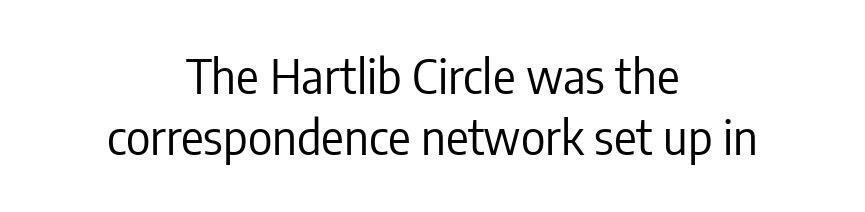
The image shows 47 px regular-weight, condensed sans-serif type, upright; set centered, normal line spacing (1.3x), normal letter spacing, not underlined; low stroke contrast and a medium x-height.
